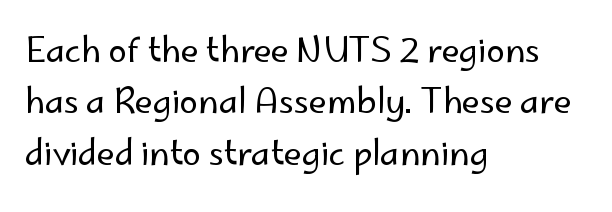
All the whitespace from short lines collects on the right. This rendering leaves character spacing at its baseline value. Is this a sans? Yes — the strokes have no serifs. Counters stay open thanks to moderate or lighter strokes.
